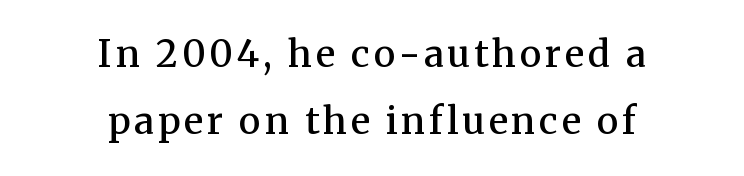
Q: Is the text bold? A: Semi-bold.
Q: Is the text italic (slanted)? A: No, it is upright.
Q: Is the typeface a serif or a sans-serif typeface? A: Serif.
Q: Is the text underlined? A: No.
Q: How is the paragraph aligned? A: Centered.
Q: Width (condensed, normal, or wide)? A: Normal.
Q: Stroke contrast? A: Medium.
Q: x-height? A: Medium.
Q: Monospaced? A: No.
